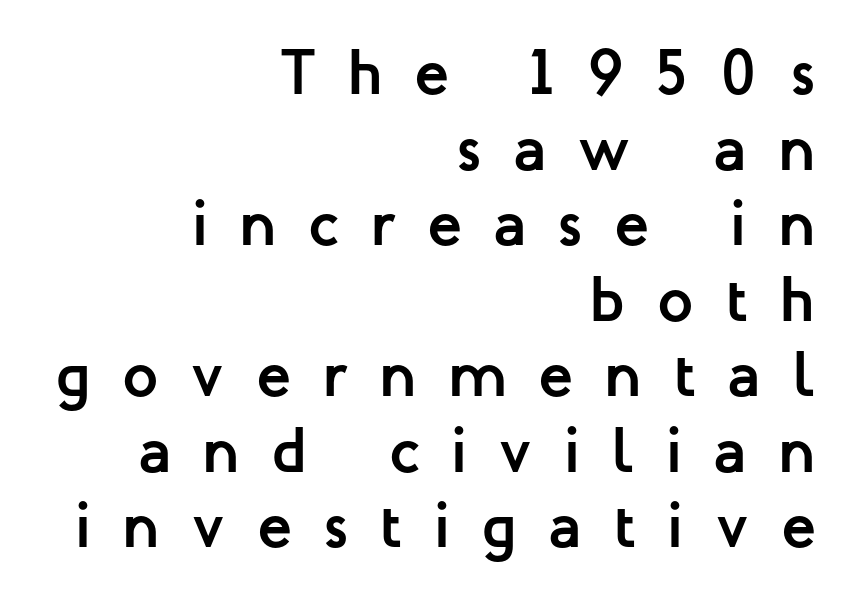
The image shows 64 px semibold sans-serif type, upright; set right-aligned, line spacing 1.18x, unusually wide letter spacing (+0.49 em), not underlined; low stroke contrast and a medium x-height.
